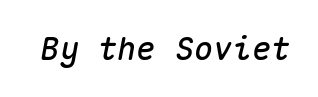
{"italic": "yes", "lean": "right", "slant_degrees": 10, "width": "normal", "stroke_contrast": "medium", "x_height": "medium", "monospaced": "yes", "underline": "no", "letter_spacing": "normal", "letter_spacing_em": 0.0, "glyph_px": 32}
